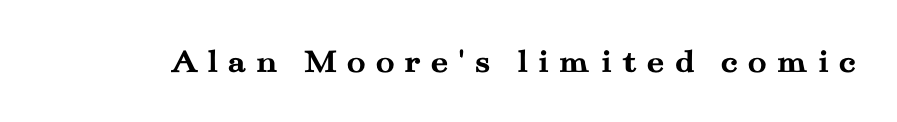
You'd pick this weight for a headline — it's a proper bold. Serifs: yes, visible at the terminals of the letterforms. Clear beneath every line of the passage. In terms of posture, this sample is upright. Varying glyph widths throughout — classic text-font behaviour. Glyph-to-glyph distance is far greater than everyday printed text.
